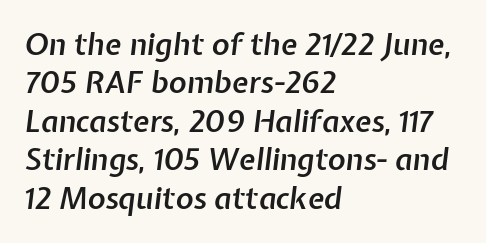
{"italic": "yes", "lean": "right", "slant_degrees": 7, "bold": "semi", "weight": "semibold", "width": "normal", "stroke_contrast": "low", "x_height": "medium", "monospaced": "no", "underline": "no", "align": "left", "line_spacing": "normal", "line_spacing_ratio": 1.28, "letter_spacing": "normal", "letter_spacing_em": 0.0, "glyph_px": 30}
